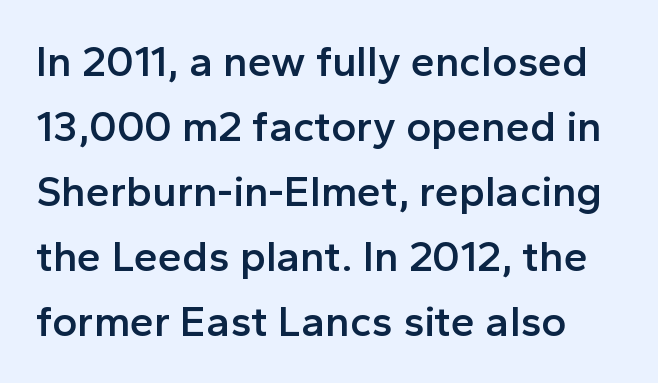
The image shows 43 px semibold sans-serif type, upright; set normal line spacing (1.51x), normal letter spacing, not underlined; a medium x-height.
